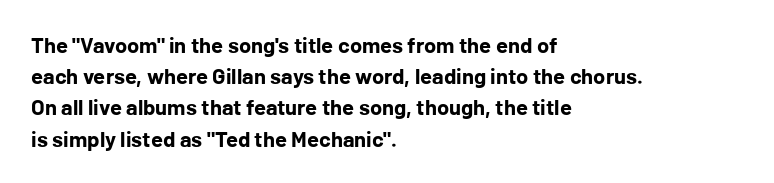
Q: Is the text bold? A: Yes.
Q: Is the text italic (slanted)? A: No, it is upright.
Q: Is the text underlined? A: No.
Q: How is the paragraph aligned? A: Left-aligned.
Q: Is the spacing between letters normal or unusually wide? A: Normal.
Q: Is the spacing between lines tight, normal or loose? A: Normal.
